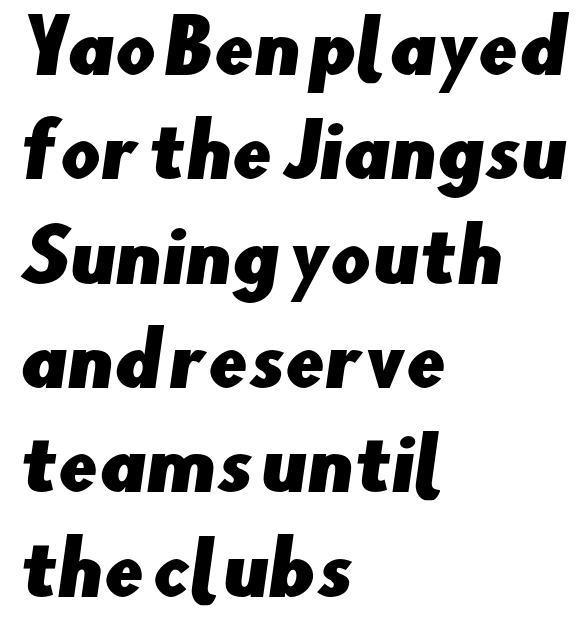
The image shows 71 px sans-serif type; set left-aligned, normal line spacing (1.47x), normal letter spacing, not underlined; low stroke contrast and a small x-height.
